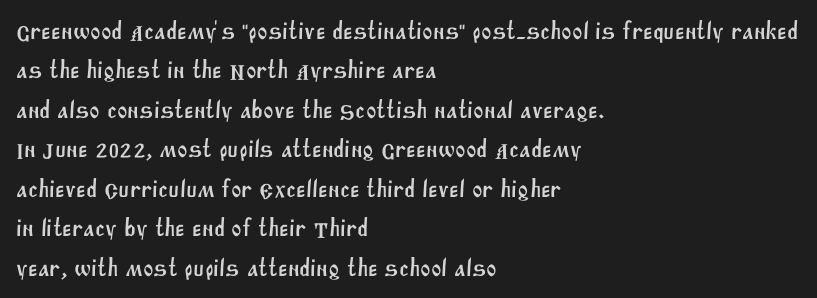
Q: Is the text underlined? A: No.
Q: How is the paragraph aligned? A: Left-aligned.
Q: Is the spacing between letters normal or unusually wide? A: Normal.
Q: Is the spacing between lines tight, normal or loose? A: Normal.
